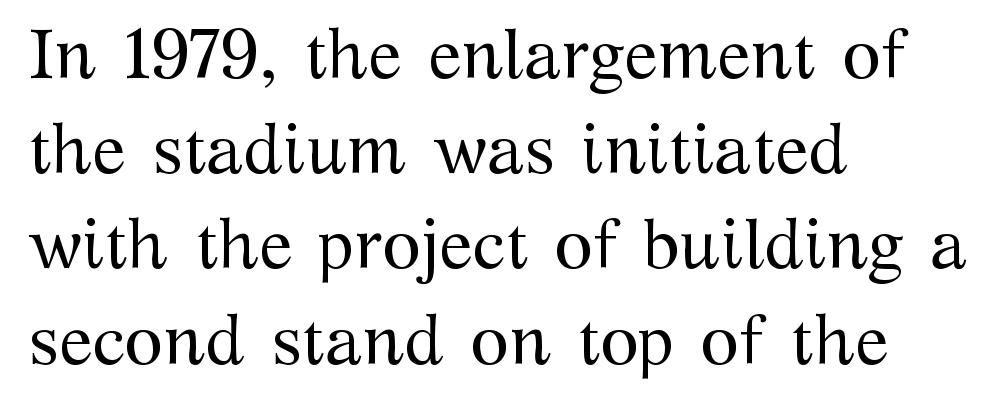
Q: Is the text bold? A: No.
Q: Is the text italic (slanted)? A: No, it is upright.
Q: Is the typeface a serif or a sans-serif typeface? A: Serif.
Q: Is the text underlined? A: No.
Q: How is the paragraph aligned? A: Left-aligned.
Q: Is the spacing between letters normal or unusually wide? A: Normal.
Q: Is the spacing between lines tight, normal or loose? A: Normal.
Q: Width (condensed, normal, or wide)? A: Normal.
Q: Stroke contrast? A: Medium.
Q: x-height? A: Medium.
Q: Monospaced? A: No.
